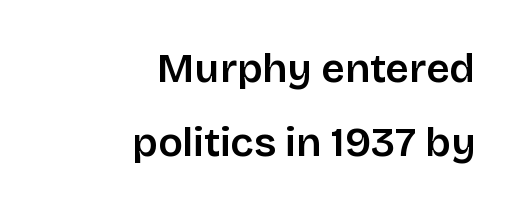
{"serif": "no", "italic": "no", "width": "normal", "stroke_contrast": "low", "x_height": "large", "monospaced": "no", "underline": "no", "align": "right", "line_spacing_ratio": 1.8, "letter_spacing": "normal", "letter_spacing_em": 0.0, "glyph_px": 41}
